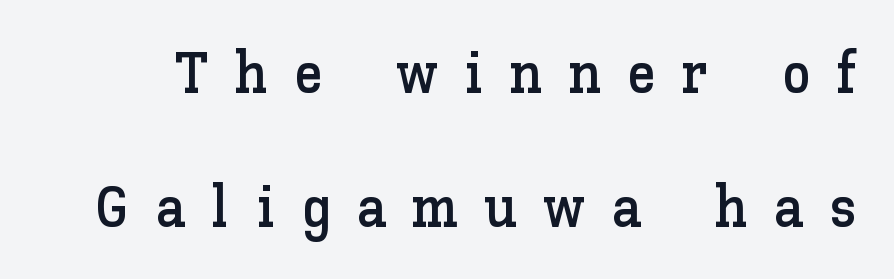
{"italic": "no", "width": "normal", "stroke_contrast": "low", "x_height": "medium", "monospaced": "no", "underline": "no", "line_spacing": "loose", "line_spacing_ratio": 2.31, "letter_spacing": "wide", "letter_spacing_em": 0.45, "glyph_px": 58}
